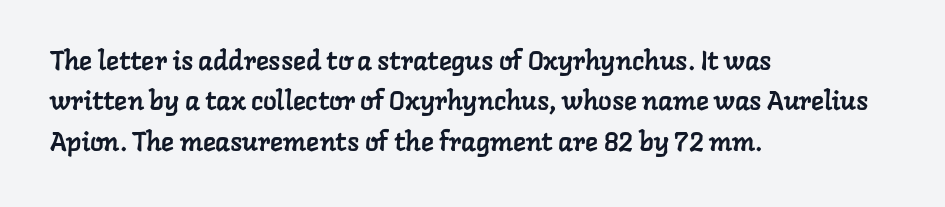
{"underline": "no", "align": "left", "line_spacing": "normal", "line_spacing_ratio": 1.5, "letter_spacing": "normal", "letter_spacing_em": 0.0, "glyph_px": 27}
